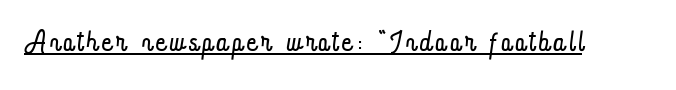
The sample's only ornament is a line tracing under the words. The letters advance in unequal steps, a hallmark of proportional type. No chunkiness to these letters — they're not bold.
